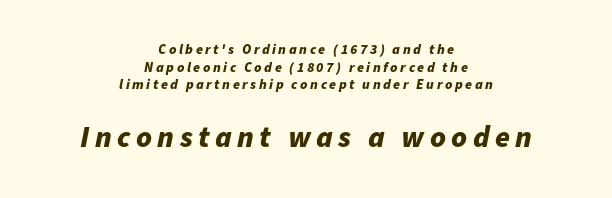
The gap between lines stays unmarked. Compared with an ordinary text face, these strokes are far heavier — a full bold. The emphasis by scale lands on block number two, below. Notice how the passage keeps no hard edge, just a central spine.
